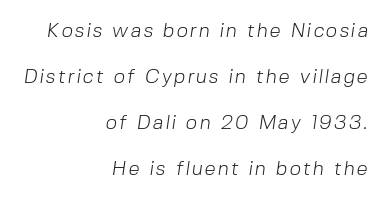
Q: Is the text bold? A: No.
Q: Is the text underlined? A: No.
Q: How is the paragraph aligned? A: Right-aligned.
Q: Is the spacing between lines tight, normal or loose? A: Loose.
